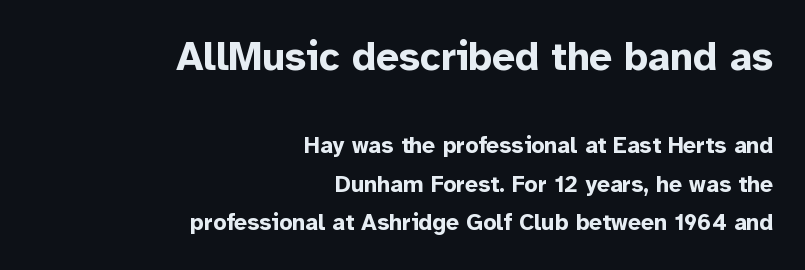
{"serif": "no", "italic": "no", "bold": "yes", "weight": "bold", "width": "normal", "stroke_contrast": "low", "x_height": "medium", "monospaced": "no", "underline": "no", "align": "right", "line_spacing": "normal", "line_spacing_ratio": 1.68, "letter_spacing": "normal", "letter_spacing_em": 0.0, "larger_block": "first", "size_ratio": 1.74, "glyph_px": 40}
